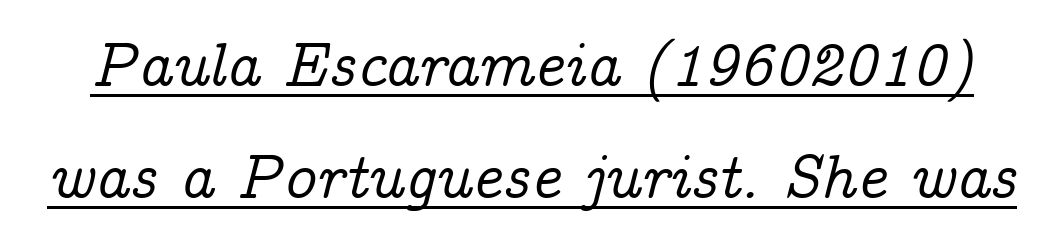
{"serif": "yes", "italic": "yes", "lean": "right", "slant_degrees": 14, "width": "normal", "stroke_contrast": "low", "x_height": "medium", "monospaced": "no", "underline": "yes", "line_spacing_ratio": 1.77, "letter_spacing": "normal", "letter_spacing_em": 0.0, "glyph_px": 63}
